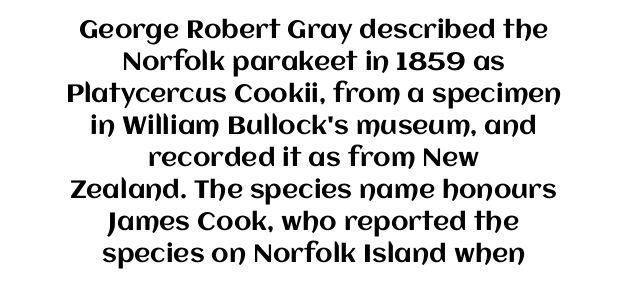
{"italic": "no", "underline": "no", "align": "center", "line_spacing": "normal", "line_spacing_ratio": 1.28, "letter_spacing": "normal", "letter_spacing_em": 0.0, "glyph_px": 25}
